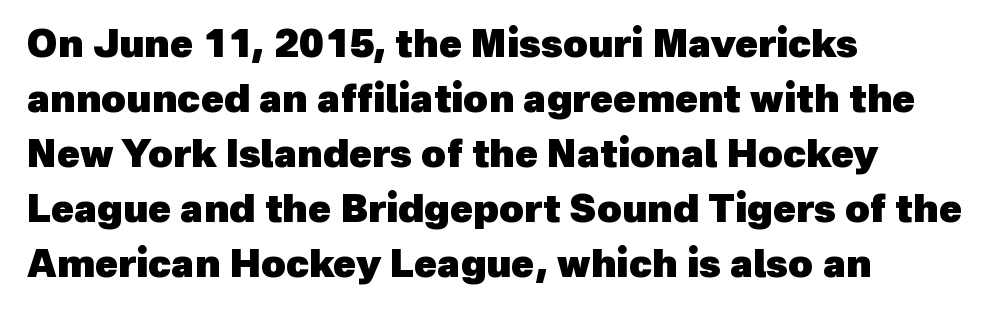
Quick note: interline space is typical. These lines stack with their left ends in a neat column. These lines are rendered in a variable-pitch font. The strokes are fattened all the way to bold. There is no visible air inserted between adjacent glyphs.
